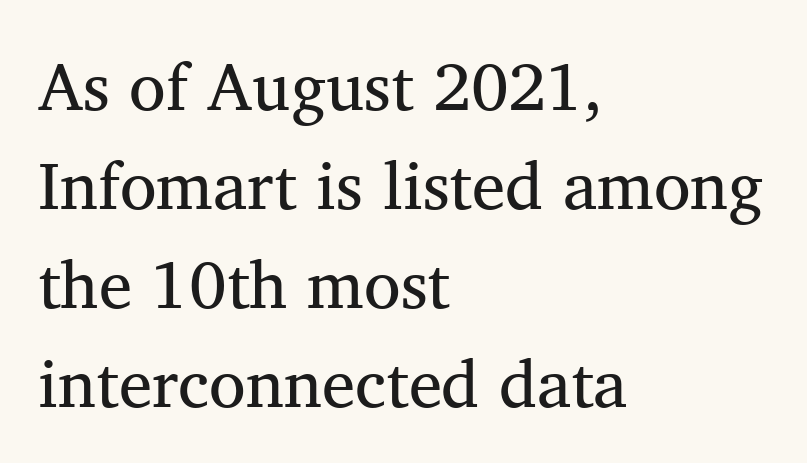
{"serif": "yes", "italic": "no", "bold": "no", "weight": "regular", "width": "normal", "stroke_contrast": "medium", "x_height": "medium", "monospaced": "no", "underline": "no", "align": "left", "line_spacing": "normal", "line_spacing_ratio": 1.48, "letter_spacing": "normal", "letter_spacing_em": 0.0, "glyph_px": 67}
